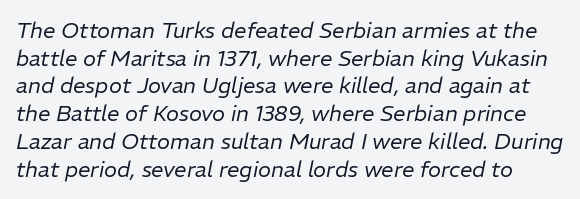
The image shows 22 px text type, italic (leaning right); set normal line spacing (1.26x), normal letter spacing, not underlined.
